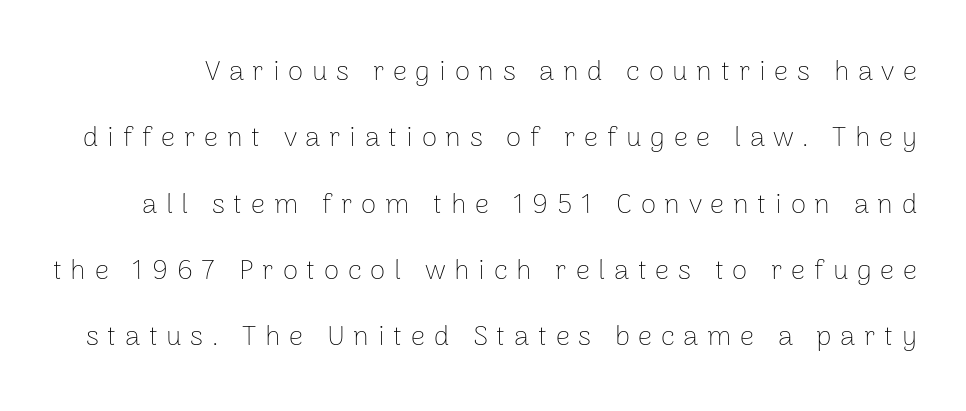
{"serif": "no", "italic": "no", "bold": "no", "weight": "thin", "width": "normal", "stroke_contrast": "low", "x_height": "medium", "monospaced": "no", "underline": "no", "line_spacing": "loose", "line_spacing_ratio": 2.37, "letter_spacing": "wide", "letter_spacing_em": 0.31, "glyph_px": 28}
